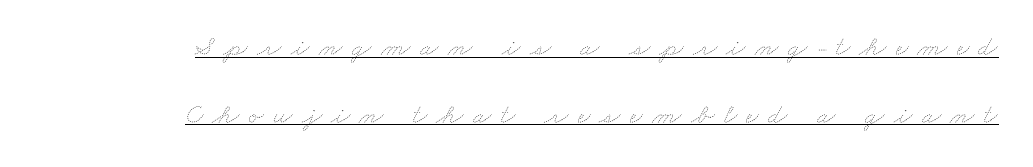
{"bold": "no", "weight": "thin", "width": "wide", "stroke_contrast": "low", "x_height": "small", "monospaced": "no", "underline": "yes", "align": "right", "line_spacing": "loose", "line_spacing_ratio": 2.42, "letter_spacing": "wide", "letter_spacing_em": 0.32, "glyph_px": 28}
